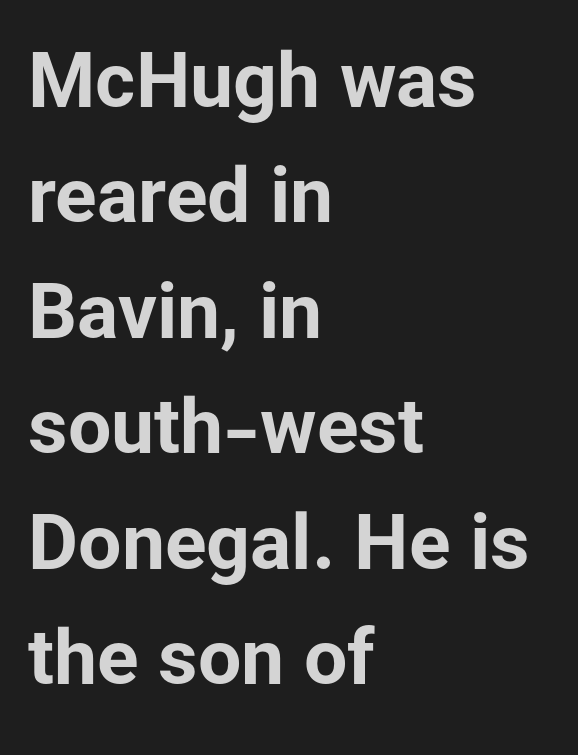
The zone under the glyphs is completely vacant. Every character sits straight up, as roman type does. Looks like regular typesetting: each glyph gets only the width it needs. The text block is weighted toward the left margin, trailing off unevenly rightward. Reading down the column, the eye jumps a familiar distance to each next line. Regarding serifs, this sample does without them.
